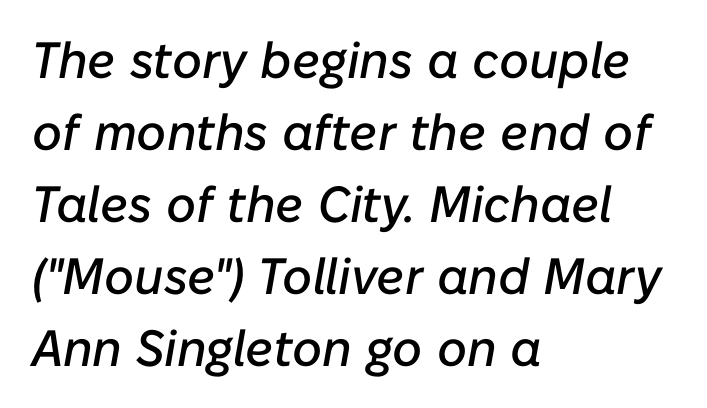
The image shows 51 px text type, italic (leaning right); set left-aligned, normal line spacing (1.41x), normal letter spacing, not underlined; low stroke contrast and a medium x-height.
